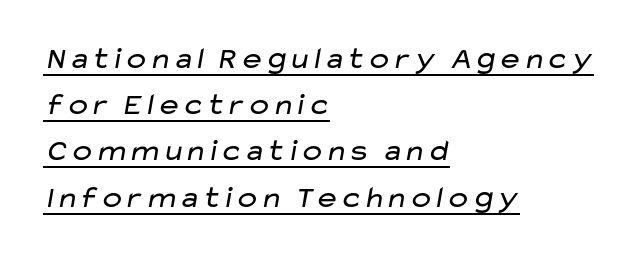
The image shows 31 px regular-weight, wide sans-serif type; set left-aligned, normal line spacing (1.49x), normal letter spacing, underlined; low stroke contrast and a medium x-height.
